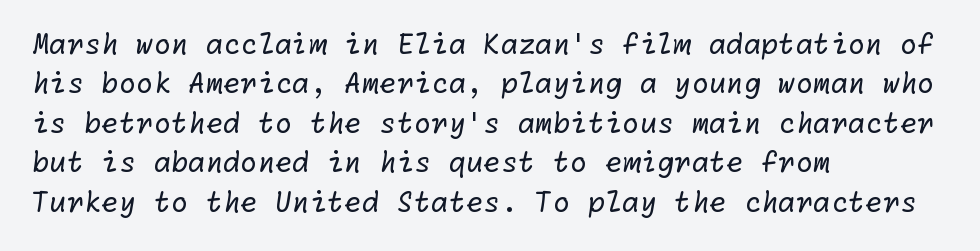
Beneath every word, the page is bare. Is the letter spacing exaggerated? No — it looks like the ordinary default. Compared with a typical body face, this is equally light or lighter still. The lines sit at an ordinary, default distance from one another. Observe the absence of serifs on each vertical stroke in this sample.
